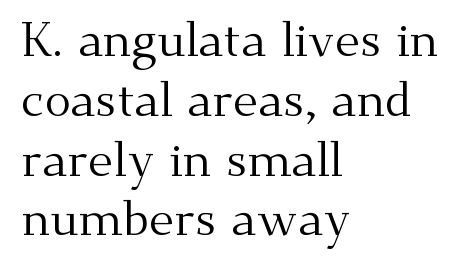
The image shows 49 px regular-weight serif type, upright; set left-aligned, line spacing 1.22x, normal letter spacing, not underlined; medium stroke contrast and a small x-height.
